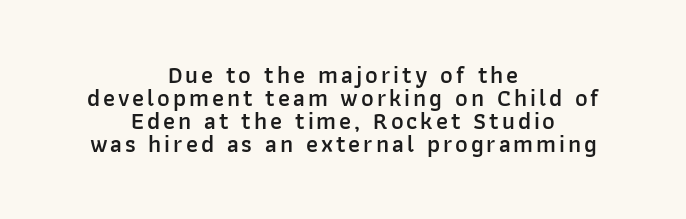
The image shows 24 px text type, upright; set centered, tight line spacing (0.96x), not underlined.
